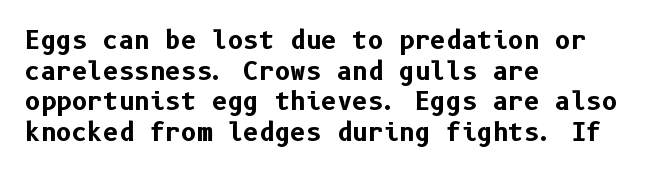
The image shows 24 px bold type, upright; set left-aligned, normal line spacing (1.28x), normal letter spacing, not underlined.
